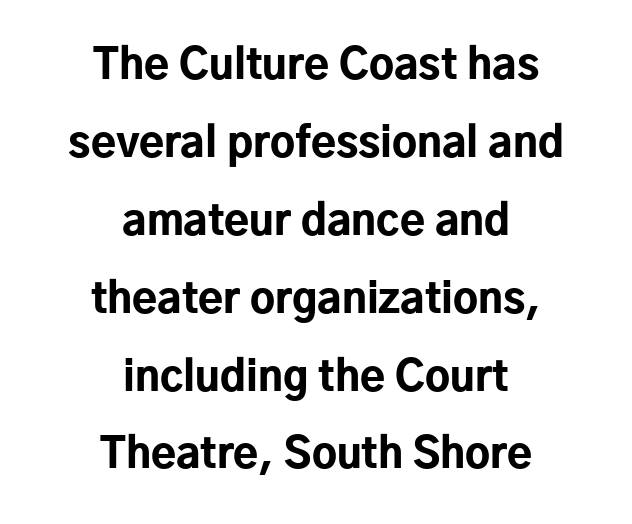
{"serif": "no", "italic": "no", "bold": "yes", "weight": "bold", "width": "normal", "stroke_contrast": "low", "x_height": "medium", "monospaced": "no", "underline": "no", "align": "center", "line_spacing": "loose", "line_spacing_ratio": 1.9, "letter_spacing": "normal", "letter_spacing_em": 0.0, "glyph_px": 41}
